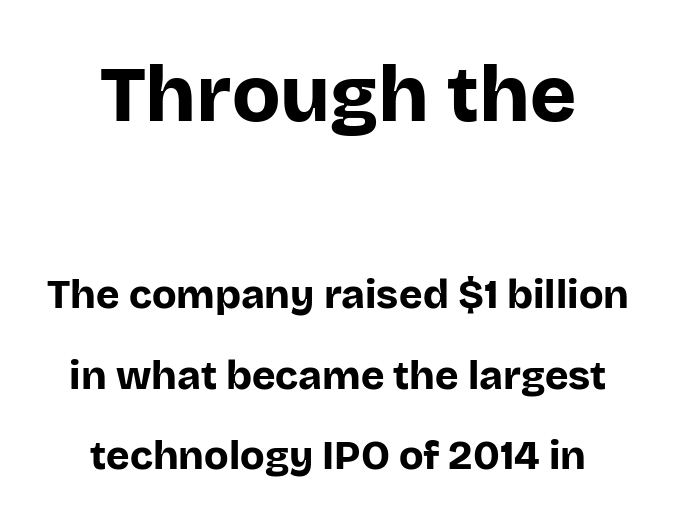
The image shows 79 px bold sans-serif type, upright; set loose line spacing (2.02x), normal letter spacing, not underlined; the first (top) block is 1.98x larger; low stroke contrast and a large x-height.
